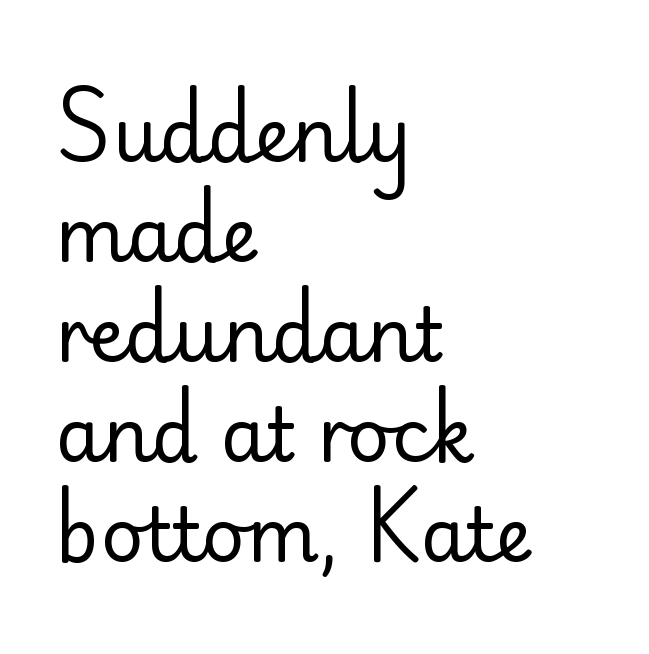
{"serif": "no", "italic": "no", "bold": "no", "weight": "regular", "width": "normal", "stroke_contrast": "low", "x_height": "small", "monospaced": "no", "underline": "no", "align": "left", "line_spacing": "normal", "line_spacing_ratio": 1.35, "letter_spacing": "normal", "letter_spacing_em": 0.0, "glyph_px": 74}
